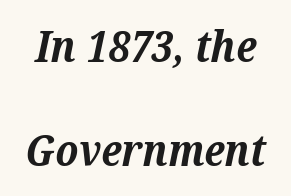
{"serif": "yes", "italic": "yes", "lean": "right", "slant_degrees": 12, "bold": "yes", "weight": "bold", "width": "normal", "stroke_contrast": "medium", "x_height": "medium", "monospaced": "no", "underline": "no", "line_spacing": "loose", "line_spacing_ratio": 2.43, "letter_spacing": "normal", "letter_spacing_em": 0.0, "glyph_px": 43}
